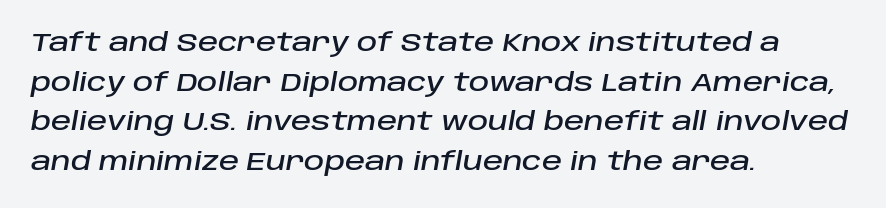
Descenders are the only things crossing below the line. Regular leading. When letters slant like this, we call the style italic. The setting favours the left margin, as ordinary paragraphs usually do.
